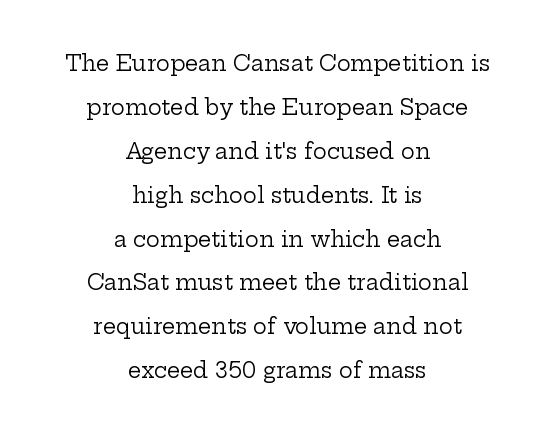
The image shows 21 px text type, upright; set centered, loose line spacing (2.09x), normal letter spacing, not underlined.
